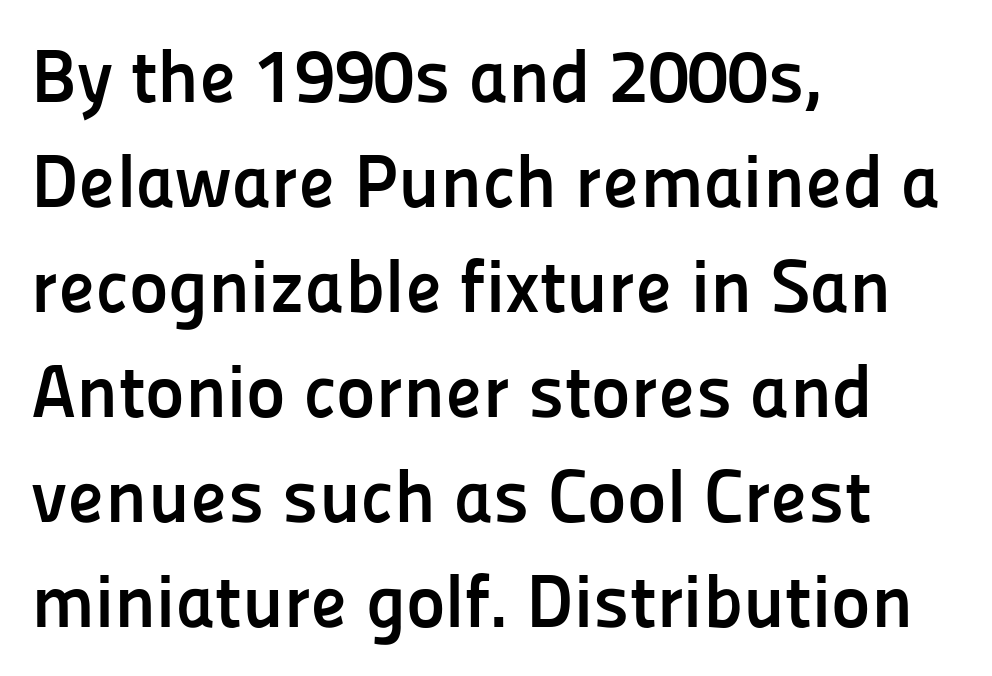
Q: Is the text bold? A: Yes.
Q: Is the text italic (slanted)? A: No, it is upright.
Q: Is the typeface a serif or a sans-serif typeface? A: Sans-serif.
Q: Is the text underlined? A: No.
Q: How is the paragraph aligned? A: Left-aligned.
Q: Is the spacing between letters normal or unusually wide? A: Normal.
Q: Is the spacing between lines tight, normal or loose? A: Normal.
Q: Width (condensed, normal, or wide)? A: Normal.
Q: Stroke contrast? A: Low.
Q: x-height? A: Medium.
Q: Monospaced? A: No.
